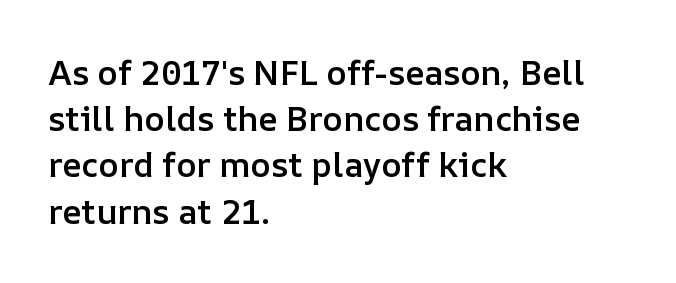
Q: Is the text bold? A: Semi-bold.
Q: Is the text italic (slanted)? A: No, it is upright.
Q: Is the text underlined? A: No.
Q: How is the paragraph aligned? A: Left-aligned.
Q: Is the spacing between letters normal or unusually wide? A: Normal.
Q: Is the spacing between lines tight, normal or loose? A: Normal.
Q: Width (condensed, normal, or wide)? A: Normal.
Q: Stroke contrast? A: Low.
Q: x-height? A: Medium.
Q: Monospaced? A: No.
